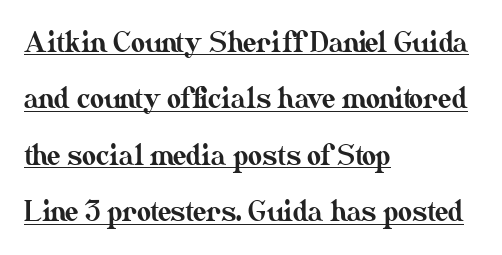
{"italic": "no", "underline": "yes", "align": "left", "line_spacing": "loose", "line_spacing_ratio": 2.09, "letter_spacing": "normal", "letter_spacing_em": 0.0, "glyph_px": 27}
